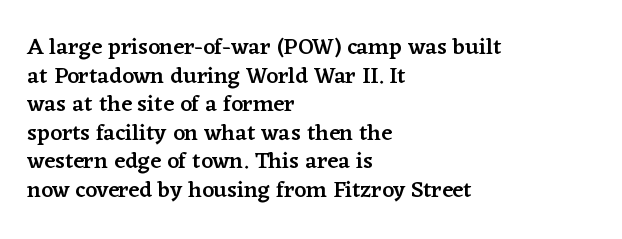
The image shows 23 px text type, upright; set left-aligned, line spacing 1.24x, normal letter spacing, not underlined.
